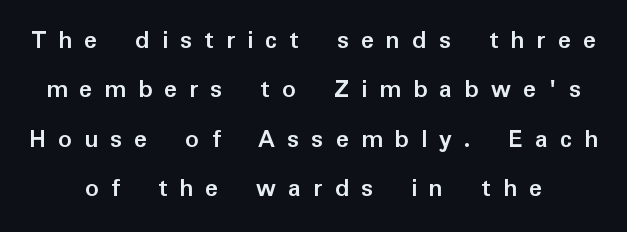
The image shows 27 px bold type, upright; set line spacing 1.83x, unusually wide letter spacing (+0.45 em), not underlined.
